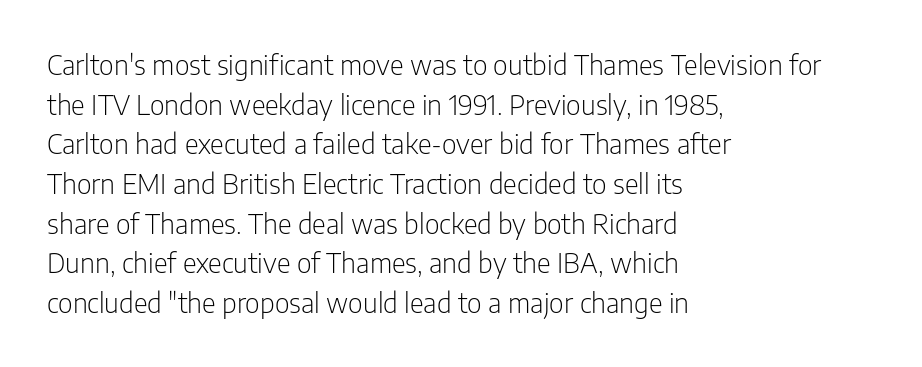
Q: Is the text bold? A: No.
Q: Is the text italic (slanted)? A: No, it is upright.
Q: Is the text underlined? A: No.
Q: How is the paragraph aligned? A: Left-aligned.
Q: Is the spacing between letters normal or unusually wide? A: Normal.
Q: Is the spacing between lines tight, normal or loose? A: Normal.
